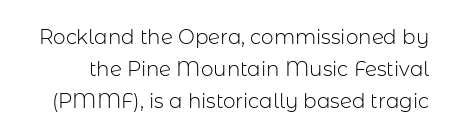
{"italic": "no", "bold": "no", "underline": "no", "line_spacing": "normal", "line_spacing_ratio": 1.6, "letter_spacing": "normal", "letter_spacing_em": 0.0, "glyph_px": 20}
